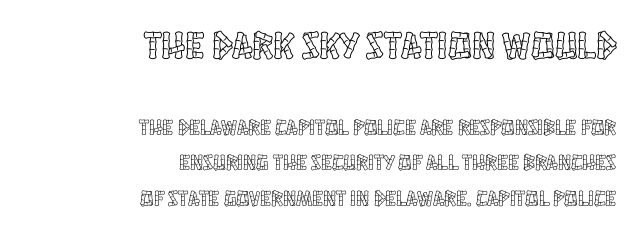
Underline: absent. The composition opens big and finishes small. The passage shown is typed in a proportional face where columns would drift. Notice how the stems are strictly vertical — no italics here.
